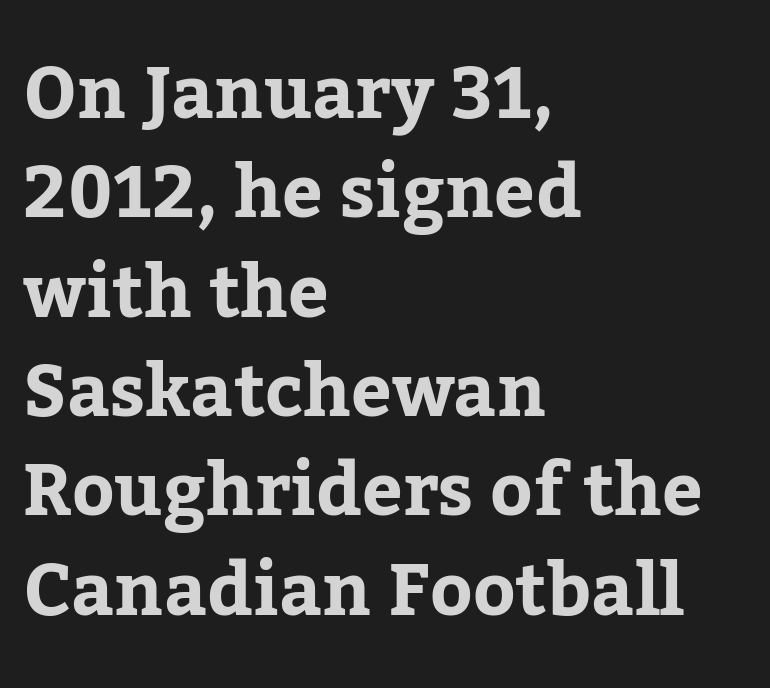
{"serif": "yes", "italic": "no", "bold": "yes", "weight": "bold", "width": "normal", "stroke_contrast": "low", "x_height": "medium", "monospaced": "no", "underline": "no", "align": "left", "line_spacing": "normal", "line_spacing_ratio": 1.38, "letter_spacing": "normal", "letter_spacing_em": 0.0, "glyph_px": 72}
